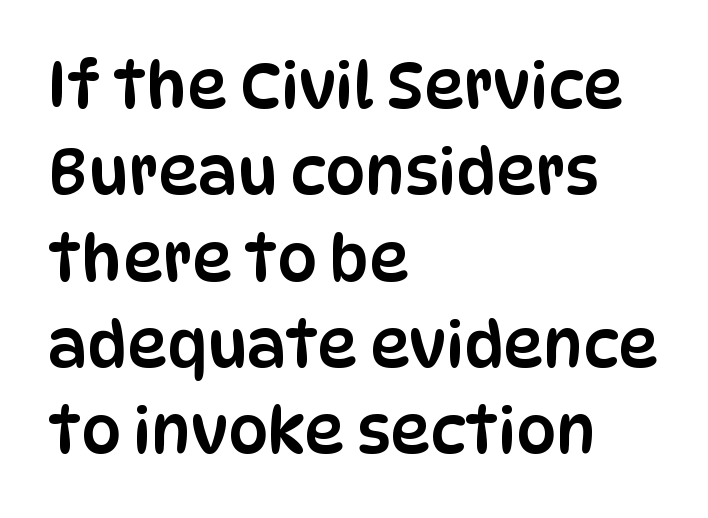
Notice how the stems are strictly vertical — no italics here. Caption: standard tracking, unaltered. Leading matches the norm, producing a regular column. Stroke terminals: plain, sans-serif. Proportional: the letters do not fall into vertical columns.
